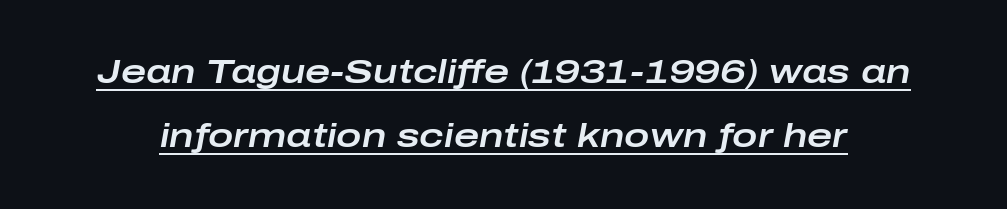
The image shows 34 px wide type, italic (leaning right); set line spacing 1.89x, normal letter spacing, underlined; low stroke contrast and a medium x-height.
